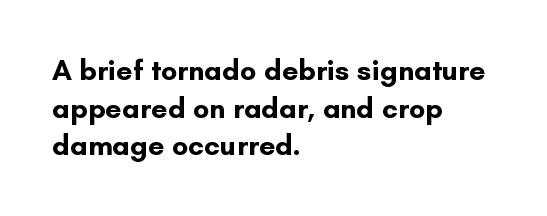
{"serif": "no", "italic": "no", "bold": "yes", "weight": "bold", "width": "normal", "stroke_contrast": "low", "x_height": "small", "monospaced": "no", "underline": "no", "align": "left", "line_spacing": "normal", "line_spacing_ratio": 1.3, "letter_spacing": "normal", "letter_spacing_em": 0.0, "glyph_px": 29}
